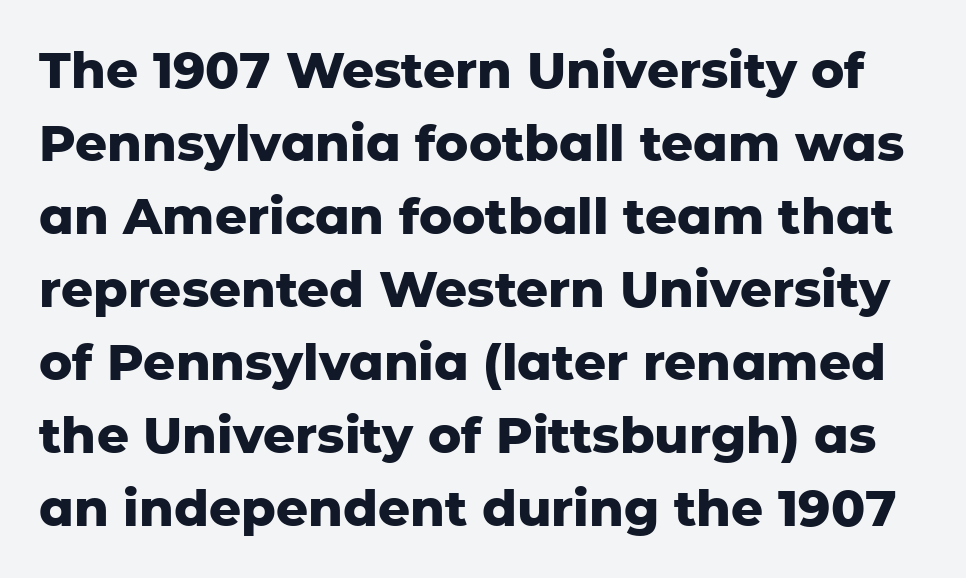
{"serif": "no", "italic": "no", "bold": "yes", "weight": "heavy", "width": "normal", "stroke_contrast": "low", "x_height": "medium", "monospaced": "no", "underline": "no", "line_spacing": "normal", "line_spacing_ratio": 1.46, "letter_spacing": "normal", "letter_spacing_em": 0.0, "glyph_px": 50}
